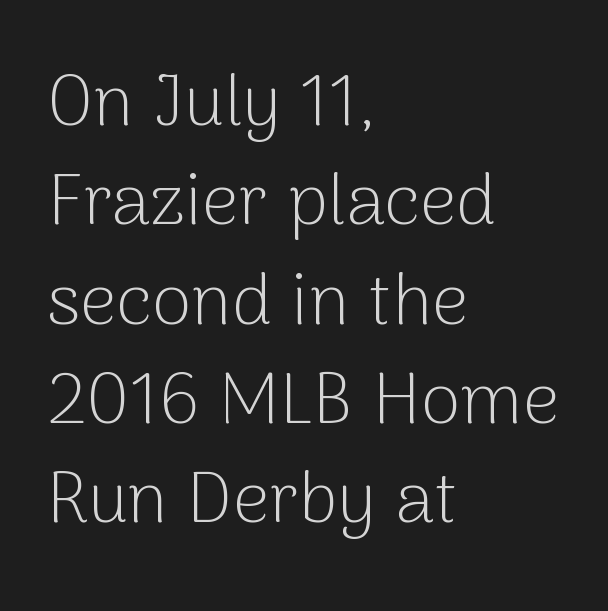
Q: Is the text bold? A: No.
Q: Is the text italic (slanted)? A: No, it is upright.
Q: Is the typeface a serif or a sans-serif typeface? A: Sans-serif.
Q: Is the text underlined? A: No.
Q: How is the paragraph aligned? A: Left-aligned.
Q: Is the spacing between letters normal or unusually wide? A: Normal.
Q: Is the spacing between lines tight, normal or loose? A: Normal.
Q: Width (condensed, normal, or wide)? A: Normal.
Q: Stroke contrast? A: Low.
Q: x-height? A: Medium.
Q: Monospaced? A: No.
